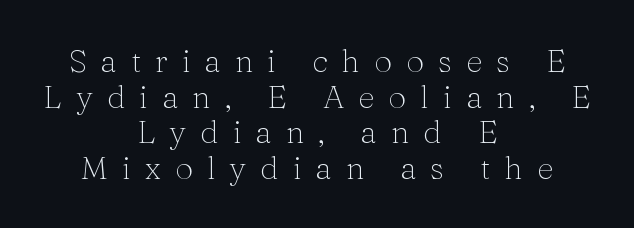
{"serif": "yes", "italic": "no", "bold": "no", "weight": "light", "width": "normal", "stroke_contrast": "medium", "x_height": "medium", "monospaced": "no", "underline": "no", "align": "center", "line_spacing": "tight", "line_spacing_ratio": 1.11, "letter_spacing": "wide", "letter_spacing_em": 0.44, "glyph_px": 32}
